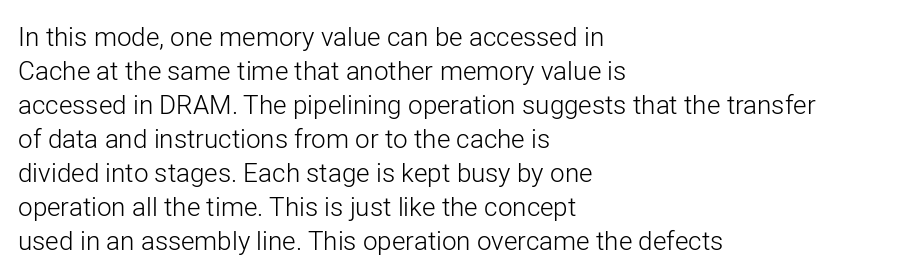
{"italic": "no", "bold": "no", "underline": "no", "align": "left", "line_spacing": "normal", "line_spacing_ratio": 1.31, "letter_spacing": "normal", "letter_spacing_em": 0.0, "glyph_px": 26}
